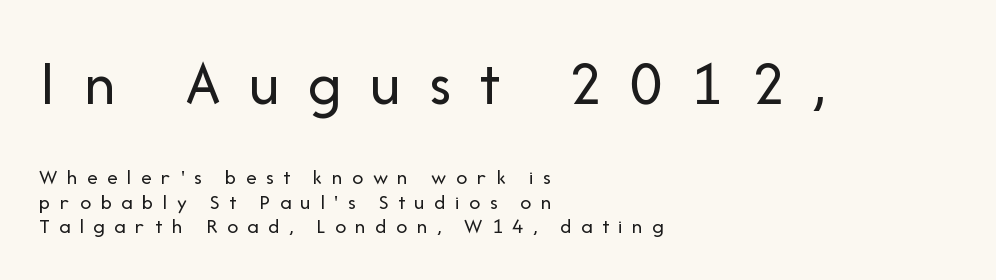
Q: Is the text bold? A: No.
Q: Is the text italic (slanted)? A: No, it is upright.
Q: Is the typeface a serif or a sans-serif typeface? A: Sans-serif.
Q: Is the text underlined? A: No.
Q: How is the paragraph aligned? A: Left-aligned.
Q: Is the spacing between letters normal or unusually wide? A: Unusually wide.
Q: Is the spacing between lines tight, normal or loose? A: Tight.
Q: Which block of text is set in a larger size, the first (top) or the second (bottom)? A: The first (top) one.
Q: Width (condensed, normal, or wide)? A: Normal.
Q: Stroke contrast? A: Low.
Q: x-height? A: Medium.
Q: Monospaced? A: No.
